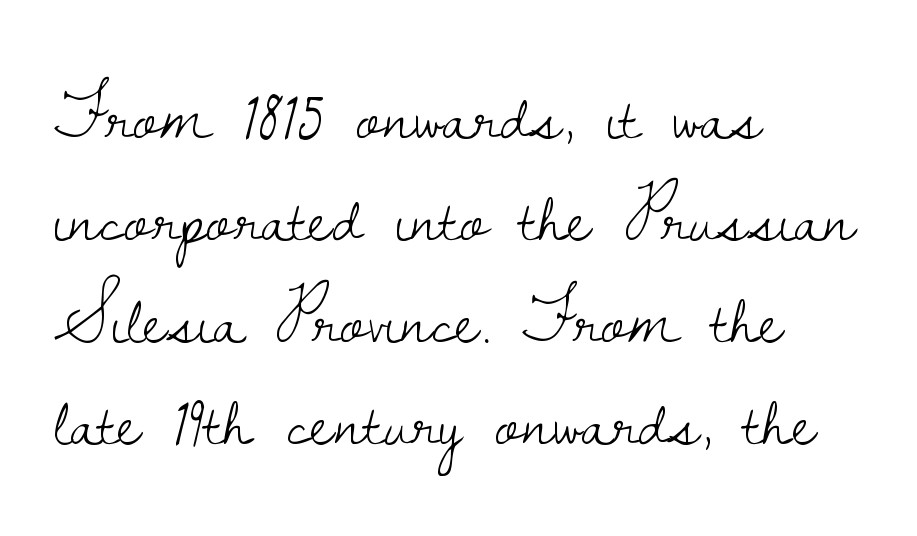
{"serif": "yes", "bold": "no", "weight": "light", "width": "normal", "stroke_contrast": "low", "x_height": "small", "monospaced": "no", "underline": "no", "align": "left", "line_spacing": "normal", "line_spacing_ratio": 1.38, "letter_spacing": "normal", "letter_spacing_em": 0.0, "glyph_px": 74}
